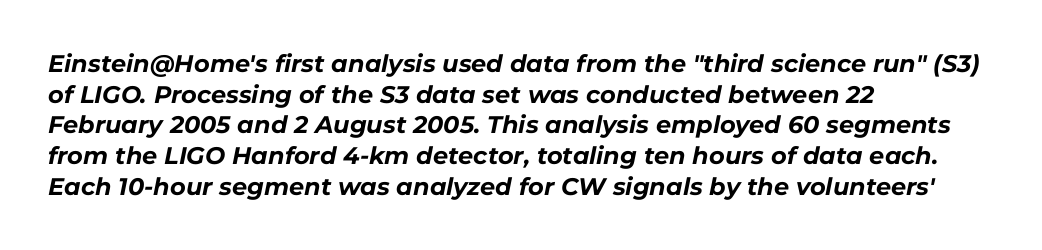
The image shows 24 px bold type, italic (leaning right); set left-aligned, normal line spacing (1.28x), normal letter spacing, not underlined.
